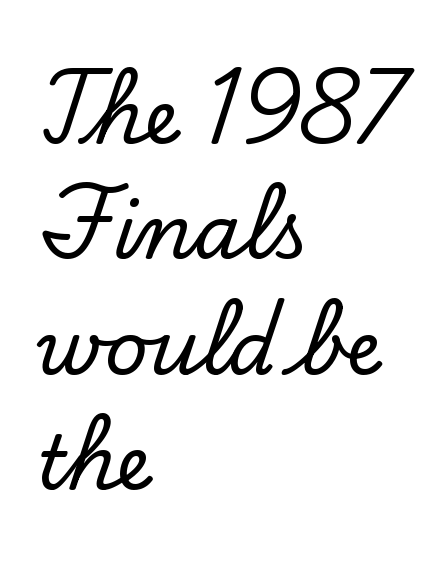
Q: Is the text italic (slanted)? A: Yes.
Q: Is the typeface a serif or a sans-serif typeface? A: Serif.
Q: Is the text underlined? A: No.
Q: How is the paragraph aligned? A: Left-aligned.
Q: Is the spacing between letters normal or unusually wide? A: Normal.
Q: Is the spacing between lines tight, normal or loose? A: Normal.
Q: Width (condensed, normal, or wide)? A: Normal.
Q: Stroke contrast? A: Low.
Q: x-height? A: Small.
Q: Monospaced? A: No.
